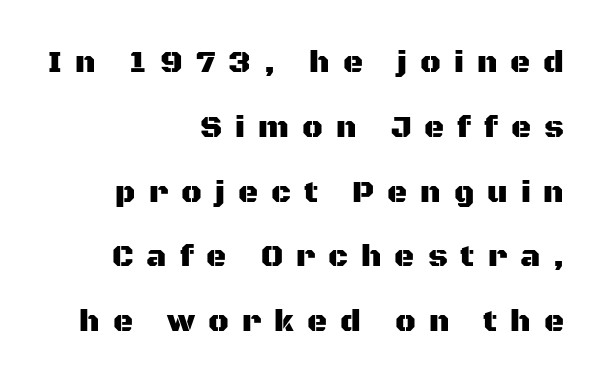
A roman cut, with each character standing at attention. Think of a printed novel: that variable character pitch is what you see here. The foot of each line stays bare and open. Nope, no serifs anywhere on these letters. These lines stand farther apart than default settings would place them.
